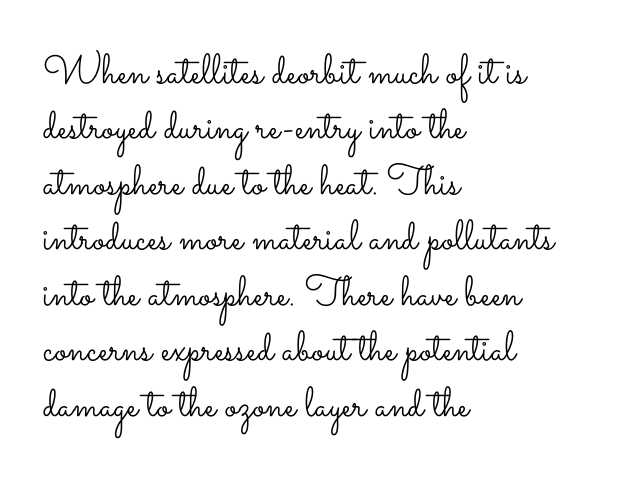
Spacing between characters is what you'd get straight out of the box. The characters are drawn with everyday or finer stroke widths. Each row of text sits above clean, open space. Think of a printed novel: that variable character pitch is what you see here.
